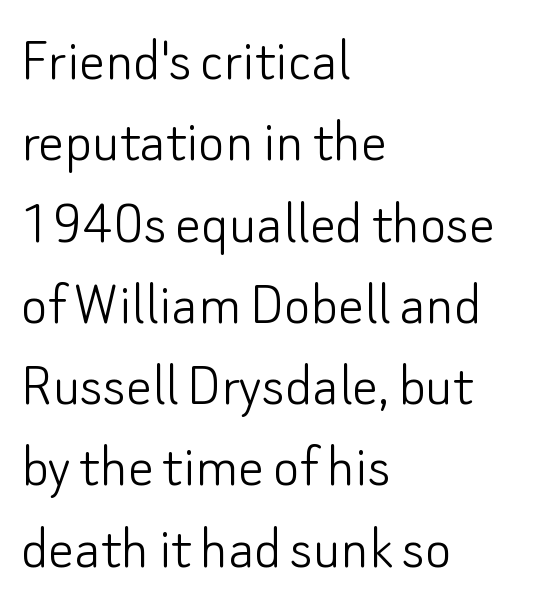
Ordinary non-slanted type is in use. Reading down the column, the eye jumps a familiar distance to each next line. Note the varied advance widths — an 'i' is clearly narrower than an 'm'. You can tell from the bare stems that sans-serif type was used. Characters follow at the spacing the type designer built in. No word sits above an underline.
